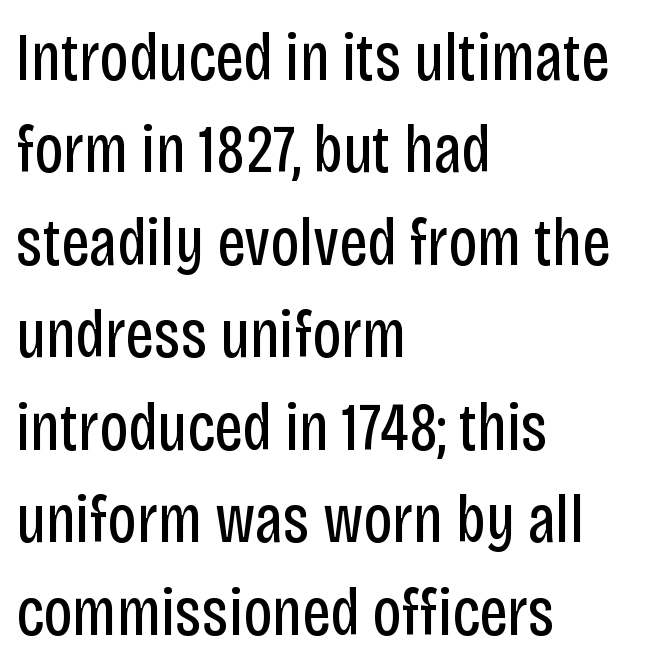
{"serif": "no", "italic": "no", "bold": "no", "weight": "regular", "width": "condensed", "stroke_contrast": "low", "x_height": "large", "monospaced": "no", "underline": "no", "align": "left", "line_spacing": "normal", "line_spacing_ratio": 1.36, "letter_spacing": "normal", "letter_spacing_em": 0.0, "glyph_px": 68}
